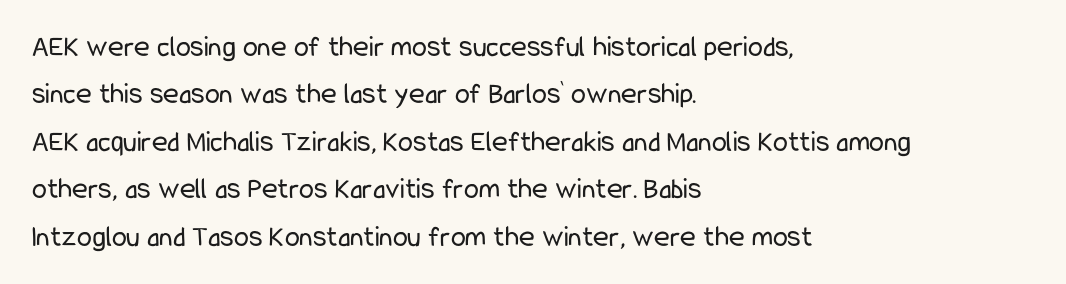
{"serif": "no", "italic": "no", "bold": "no", "weight": "regular", "width": "condensed", "stroke_contrast": "low", "x_height": "medium", "monospaced": "no", "underline": "no", "align": "left", "line_spacing": "normal", "line_spacing_ratio": 1.58, "letter_spacing": "normal", "letter_spacing_em": 0.0, "glyph_px": 30}
